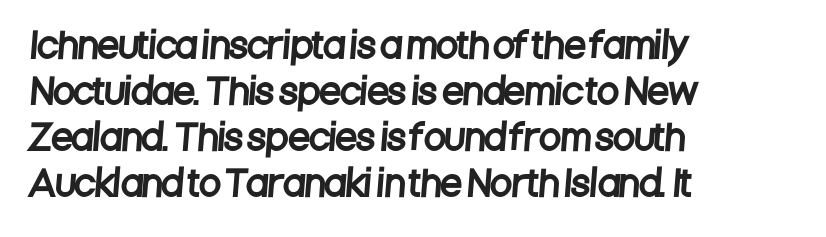
{"serif": "no", "width": "condensed", "stroke_contrast": "low", "x_height": "large", "monospaced": "no", "underline": "no", "align": "left", "line_spacing": "normal", "line_spacing_ratio": 1.31, "letter_spacing": "normal", "letter_spacing_em": 0.0, "glyph_px": 35}
